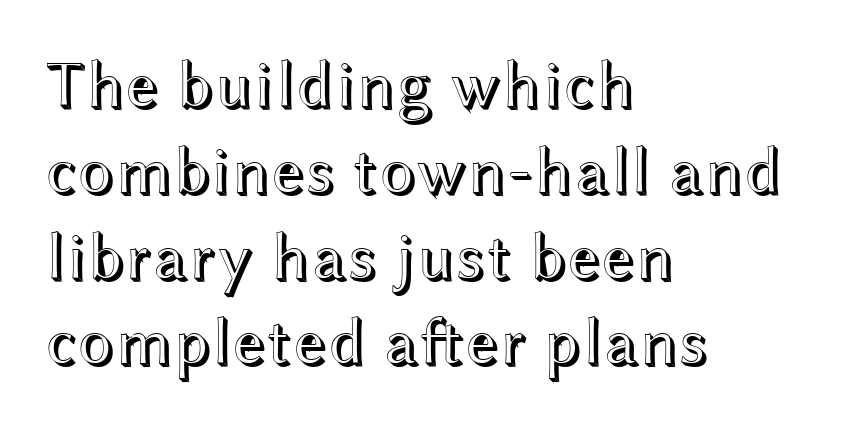
{"italic": "no", "width": "wide", "x_height": "medium", "monospaced": "no", "underline": "no", "align": "left", "line_spacing": "normal", "line_spacing_ratio": 1.28, "letter_spacing": "normal", "letter_spacing_em": 0.0, "glyph_px": 67}
